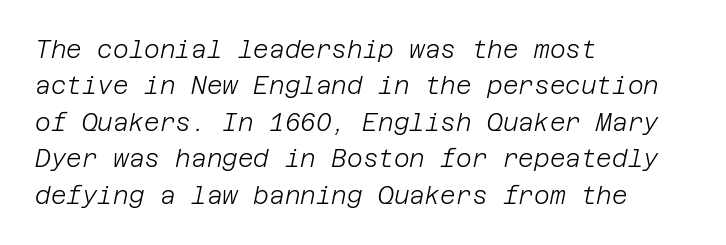
Left-aligned paragraph, ragged on the right. Vertically, the passage feels balanced, rows spaced as you'd expect. Is the stroke heavy? The answer is a plain regular-or-lighter. Descenders hang freely into open space. The typography opts for an oblique posture over an upright one. The letterforms sit shoulder to shoulder at normal distance.
